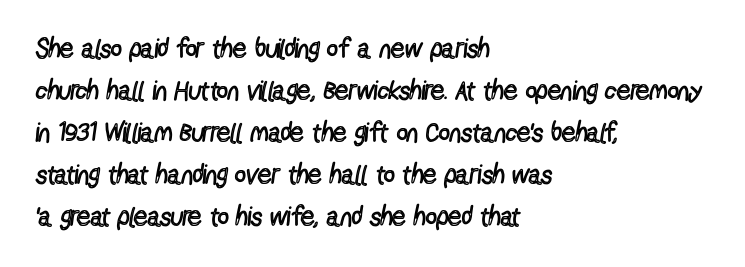
Each new line begins a customary step beneath the previous one. The passage shown is not underscored anywhere. Weight: not bold — regular or lighter. A classic flush-left, rag-right setting is used for this passage.
